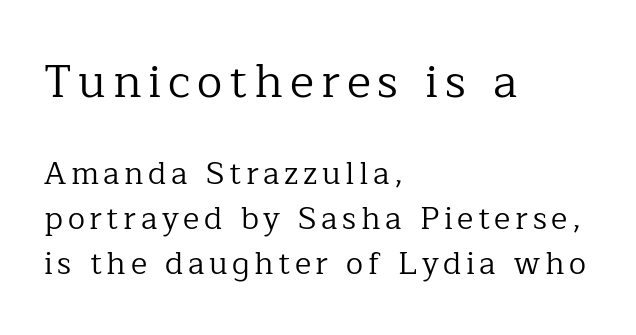
{"serif": "yes", "italic": "no", "bold": "no", "weight": "regular", "width": "normal", "stroke_contrast": "low", "x_height": "medium", "monospaced": "no", "underline": "no", "align": "left", "line_spacing": "normal", "line_spacing_ratio": 1.46, "larger_block": "first", "size_ratio": 1.48, "glyph_px": 46}
